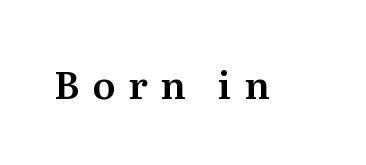
Is there any slant? The stems are plumb. The area under the type is left untouched. This sample has the flowing, uneven cadence of proportional lettering. Words appear elongated and porous because spacing is wide. What kind of face is this? One with serifs.
